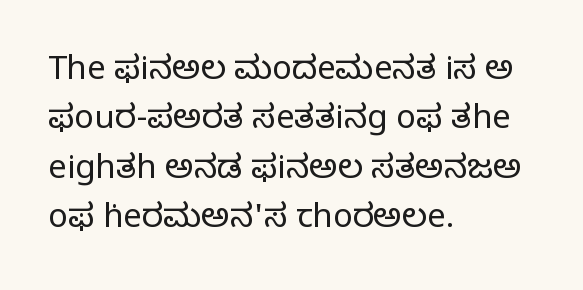
{"serif": "yes", "italic": "no", "bold": "no", "weight": "regular", "width": "normal", "stroke_contrast": "low", "x_height": "large", "monospaced": "no", "underline": "no", "align": "left", "line_spacing": "normal", "line_spacing_ratio": 1.5, "letter_spacing": "normal", "letter_spacing_em": 0.0, "glyph_px": 33}
